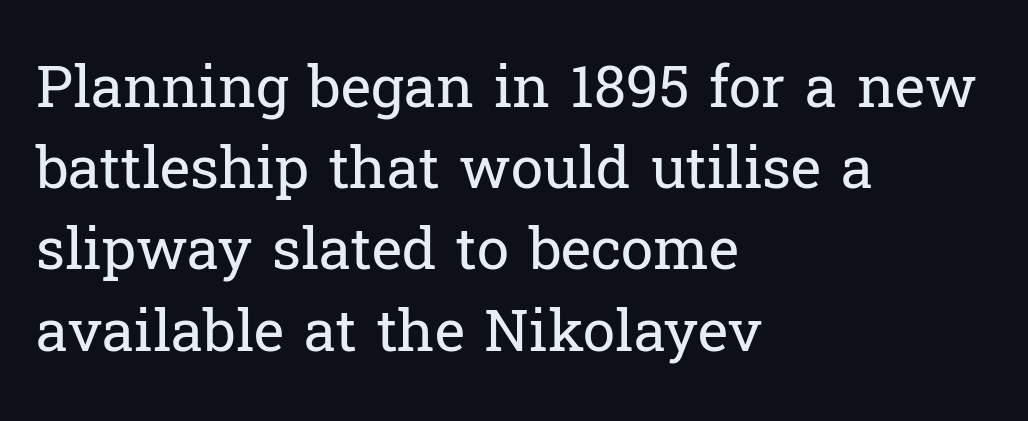
Normally led — the rows are evenly, conventionally spaced. Does the lettering tilt? It doesn't — this is upright. There is no visible air inserted between adjacent glyphs. The glyphs are unaccompanied by any horizontal stroke below them. Looks like regular typesetting: each glyph gets only the width it needs. No extra ink here — the face is not bold.
